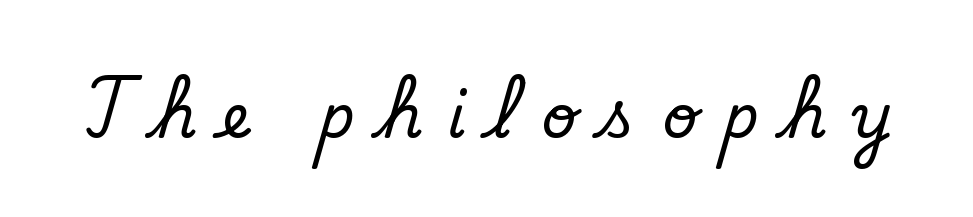
The image shows 61 px serif type; set unusually wide letter spacing (+0.42 em), not underlined; low stroke contrast and a small x-height.
